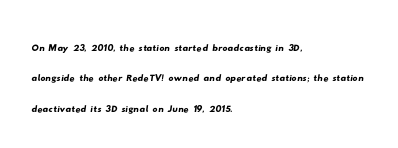
{"underline": "no", "align": "left", "line_spacing_ratio": 1.22, "letter_spacing": "normal", "letter_spacing_em": 0.0, "glyph_px": 25}
